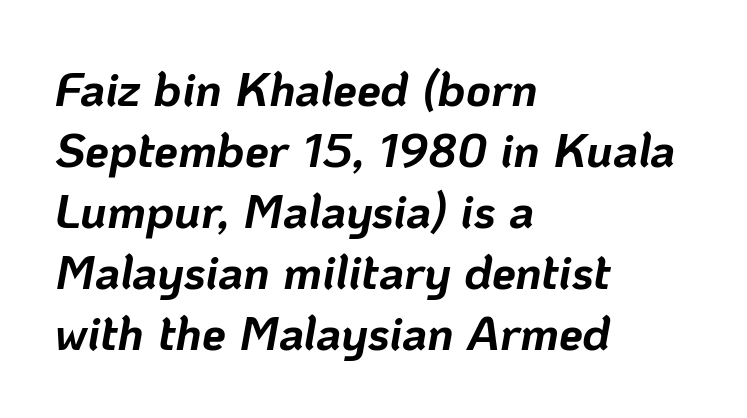
Q: Is the text bold? A: Yes.
Q: Is the text italic (slanted)? A: Yes, it leans right by about 10 degrees.
Q: Is the text underlined? A: No.
Q: How is the paragraph aligned? A: Left-aligned.
Q: Is the spacing between letters normal or unusually wide? A: Normal.
Q: Is the spacing between lines tight, normal or loose? A: Normal.
Q: Width (condensed, normal, or wide)? A: Normal.
Q: Stroke contrast? A: Low.
Q: x-height? A: Medium.
Q: Monospaced? A: No.
